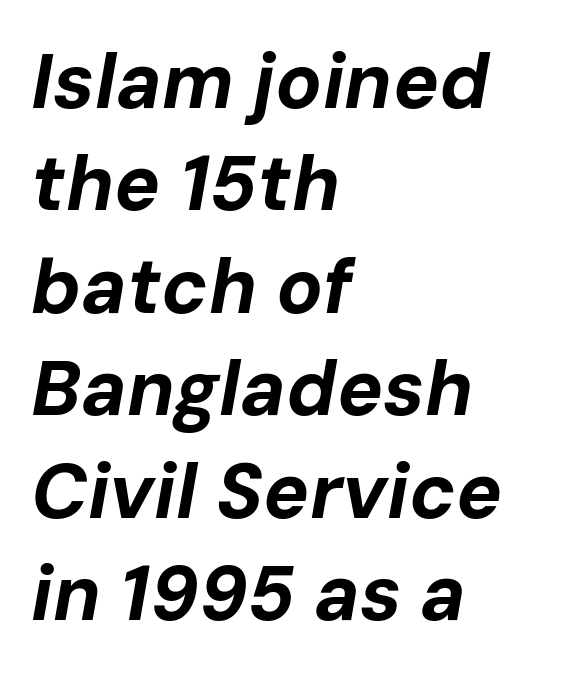
Q: Is the text bold? A: Yes.
Q: Is the text italic (slanted)? A: Yes, it leans right by about 10 degrees.
Q: Is the text underlined? A: No.
Q: How is the paragraph aligned? A: Left-aligned.
Q: Is the spacing between letters normal or unusually wide? A: Normal.
Q: Is the spacing between lines tight, normal or loose? A: Normal.
Q: Width (condensed, normal, or wide)? A: Normal.
Q: Stroke contrast? A: Low.
Q: x-height? A: Medium.
Q: Monospaced? A: No.
